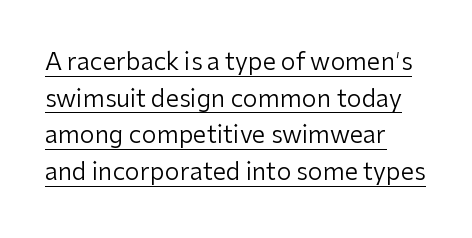
{"italic": "no", "bold": "no", "underline": "yes", "align": "left", "line_spacing": "normal", "line_spacing_ratio": 1.53, "letter_spacing": "normal", "letter_spacing_em": 0.0, "glyph_px": 24}
